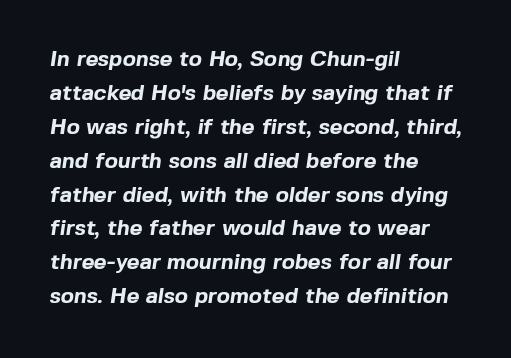
The baseline area is clear. This block has exactly the height ordinary leading produces. The rendering keeps characters at their native spacing. These lines stack with their left ends in a neat column. Students, this is bold: see how much ink each stroke carries.
